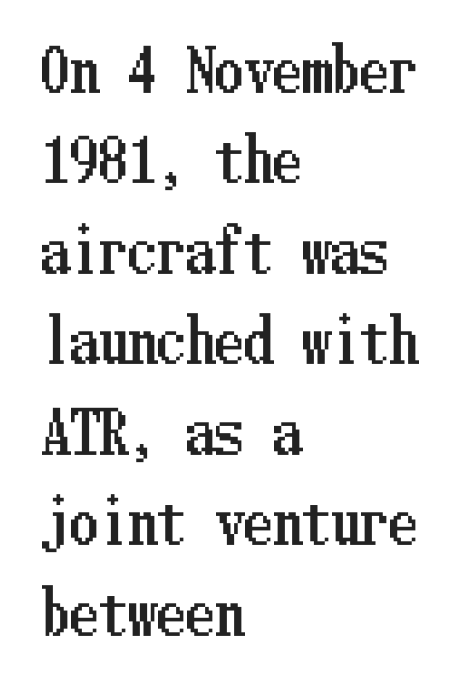
Designer's note — italics off, roman on. Type without underlining. The space between consecutive lines is moderate. A student would call this left alignment; a typographer would say flush left, rag right.
